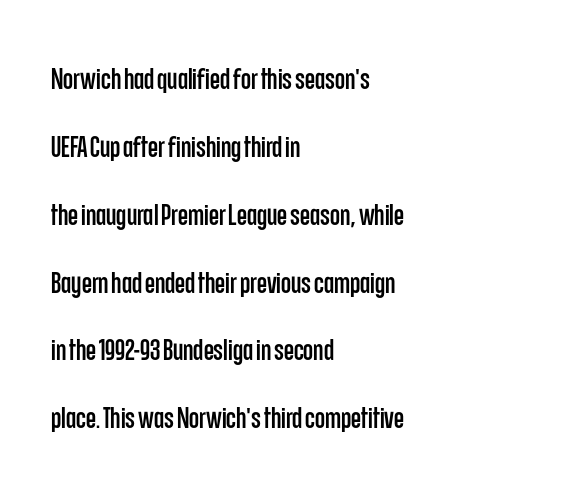
The image shows 29 px condensed sans-serif type, upright; set left-aligned, loose line spacing (2.34x), normal letter spacing, not underlined; low stroke contrast and a large x-height.
